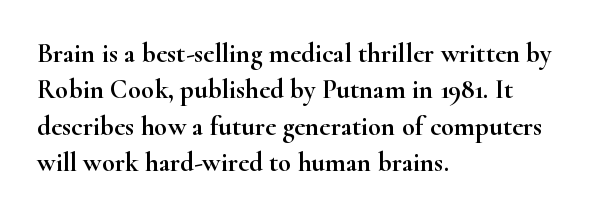
{"italic": "no", "underline": "no", "align": "left", "line_spacing": "normal", "line_spacing_ratio": 1.35, "letter_spacing": "normal", "letter_spacing_em": 0.0, "glyph_px": 27}
